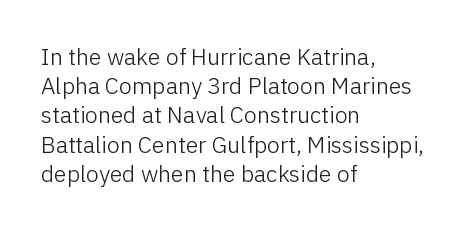
{"italic": "no", "bold": "no", "underline": "no", "align": "left", "line_spacing": "normal", "line_spacing_ratio": 1.27, "letter_spacing": "normal", "letter_spacing_em": 0.0, "glyph_px": 23}
